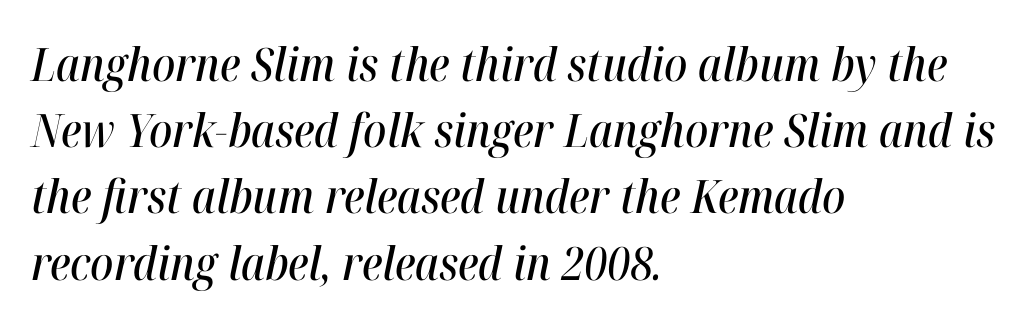
Yep, that's italic — everything's leaning. All the whitespace from short lines collects on the right. Nothing unusual about the tracking: characters are spaced as the font intends. Here the designer chose a conventional face with non-uniform glyph widths. Only glyphs here, with clear space below each row.
